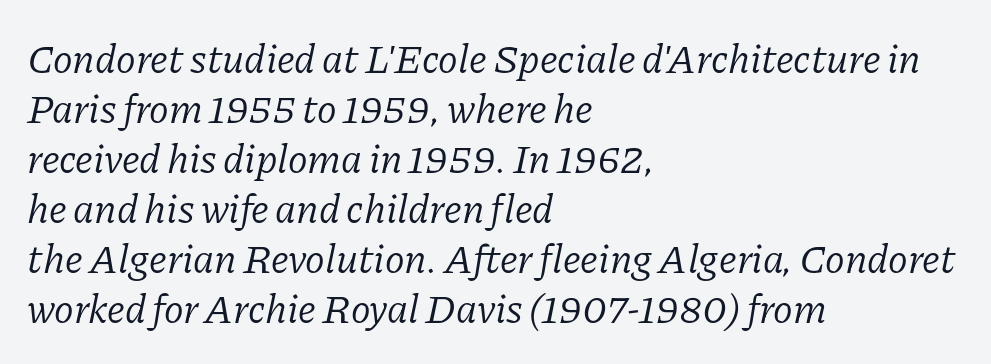
The image shows 41 px light serif type, italic (leaning right); set left-aligned, line spacing 1.22x, normal letter spacing, not underlined; low stroke contrast and a medium x-height.
